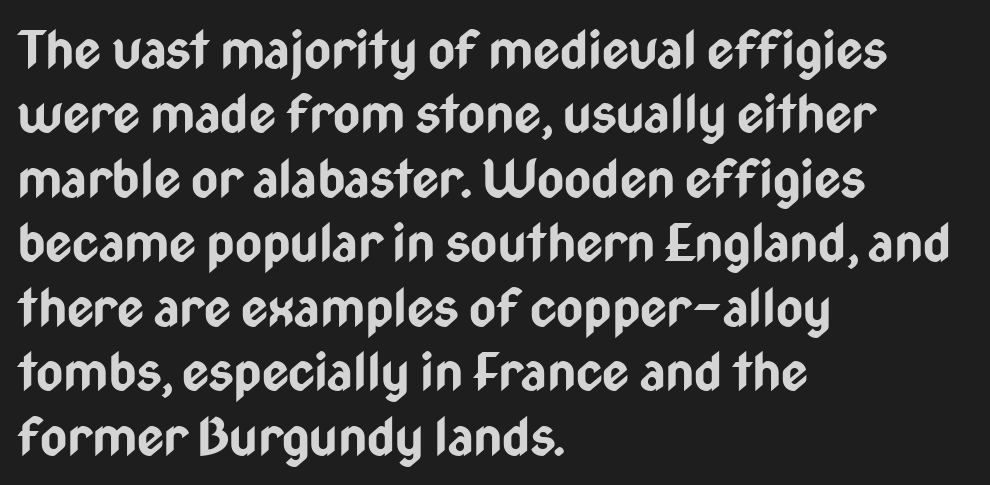
{"serif": "no", "italic": "no", "bold": "yes", "weight": "bold", "width": "condensed", "stroke_contrast": "low", "x_height": "medium", "monospaced": "no", "underline": "no", "align": "left", "line_spacing_ratio": 1.24, "letter_spacing": "normal", "letter_spacing_em": 0.0, "glyph_px": 52}
